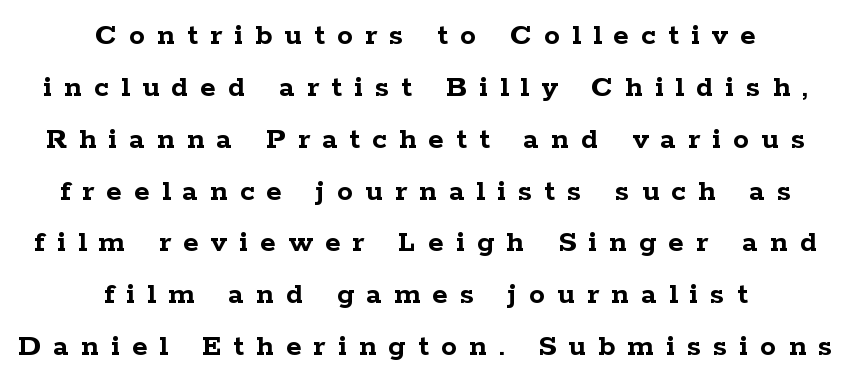
The image shows 32 px semibold, wide serif type, upright; set centered, normal line spacing (1.62x), unusually wide letter spacing (+0.38 em), not underlined; low stroke contrast and a medium x-height.
